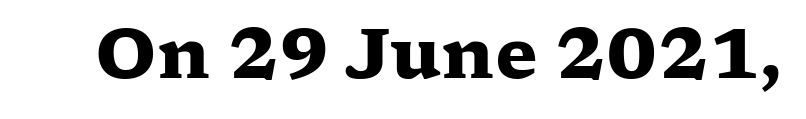
The image shows 70 px heavy, wide serif type, upright; set normal letter spacing, not underlined; low stroke contrast and a medium x-height.
